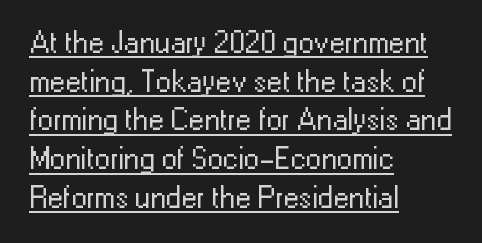
The image shows 31 px regular-weight sans-serif type, upright; set left-aligned, normal line spacing (1.25x), normal letter spacing, underlined; low stroke contrast and a medium x-height.
